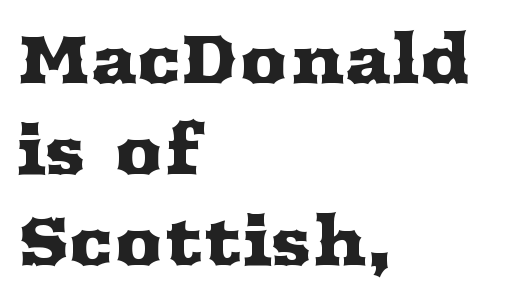
{"serif": "yes", "italic": "no", "width": "wide", "stroke_contrast": "medium", "x_height": "medium", "monospaced": "no", "underline": "no", "align": "left", "line_spacing": "normal", "line_spacing_ratio": 1.34, "letter_spacing": "normal", "letter_spacing_em": 0.0, "glyph_px": 68}
